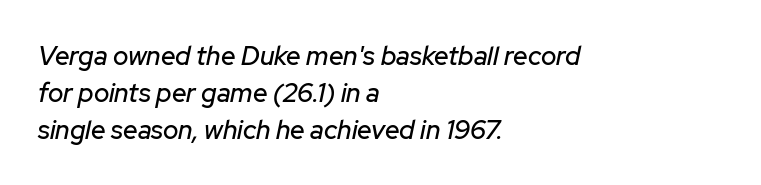
{"italic": "yes", "lean": "right", "slant_degrees": 12, "underline": "no", "align": "left", "line_spacing": "normal", "line_spacing_ratio": 1.42, "letter_spacing": "normal", "letter_spacing_em": 0.0, "glyph_px": 26}
